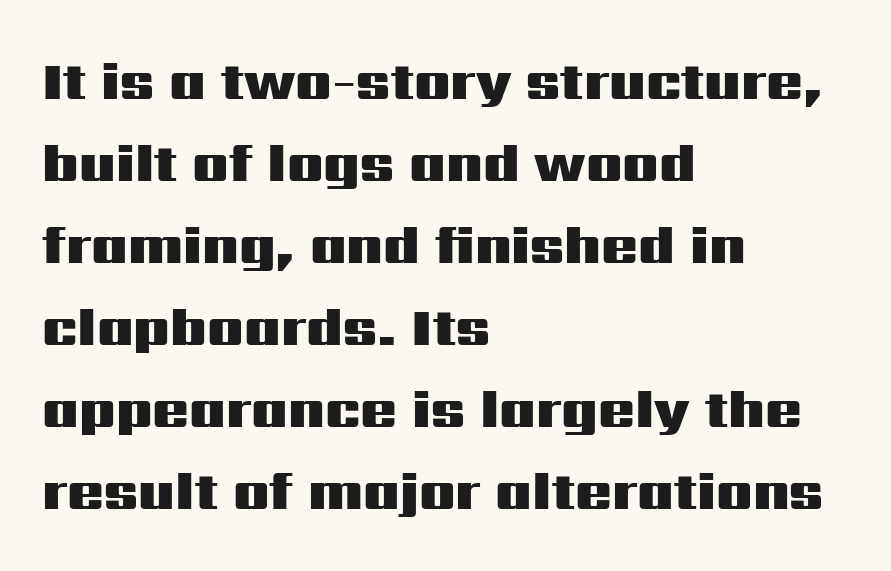
The image shows 54 px heavy, wide sans-serif type, upright; set left-aligned, normal line spacing (1.52x), normal letter spacing, not underlined; medium stroke contrast and a medium x-height.
